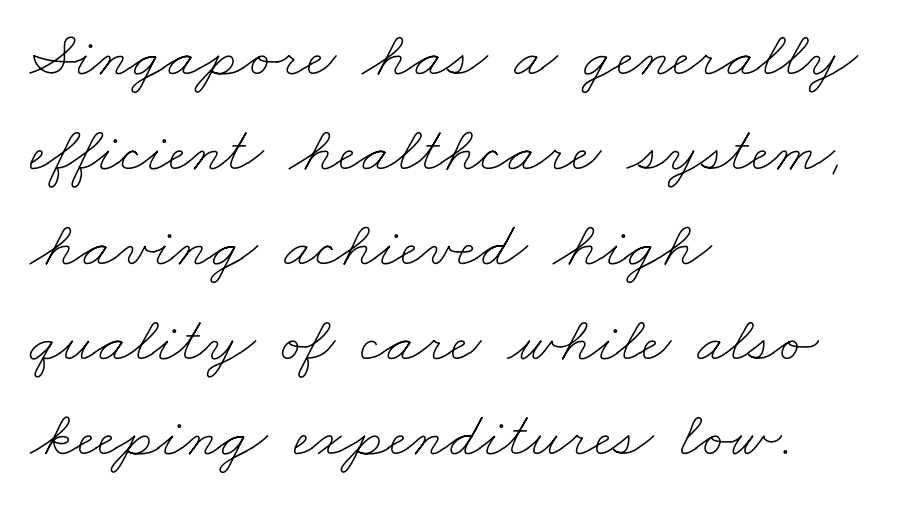
Q: Is the text bold? A: No.
Q: Is the text underlined? A: No.
Q: How is the paragraph aligned? A: Left-aligned.
Q: Is the spacing between letters normal or unusually wide? A: Normal.
Q: Is the spacing between lines tight, normal or loose? A: Normal.
Q: Width (condensed, normal, or wide)? A: Wide.
Q: Stroke contrast? A: Low.
Q: x-height? A: Small.
Q: Monospaced? A: No.
